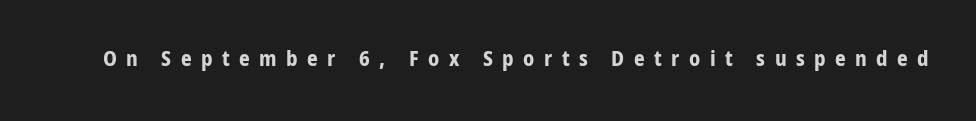
{"italic": "no", "bold": "yes", "underline": "no", "letter_spacing": "wide", "letter_spacing_em": 0.45, "glyph_px": 21}
